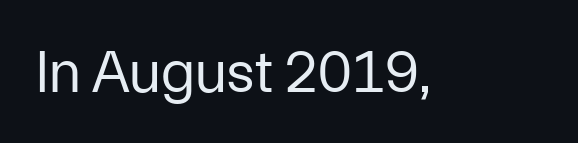
Q: Is the text bold? A: No.
Q: Is the text italic (slanted)? A: No, it is upright.
Q: Is the typeface a serif or a sans-serif typeface? A: Sans-serif.
Q: Is the text underlined? A: No.
Q: Is the spacing between letters normal or unusually wide? A: Normal.
Q: Width (condensed, normal, or wide)? A: Normal.
Q: Stroke contrast? A: Low.
Q: x-height? A: Medium.
Q: Monospaced? A: No.
